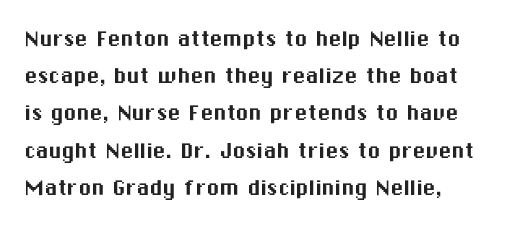
The image shows 26 px text type, upright; set normal line spacing (1.43x), normal letter spacing, not underlined.
